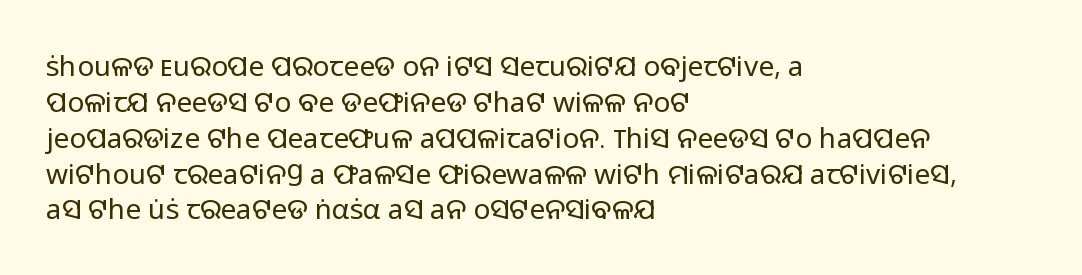
The image shows 28 px regular-weight sans-serif type, upright; set left-aligned, normal line spacing (1.28x), normal letter spacing, not underlined; low stroke contrast and a medium x-height.
